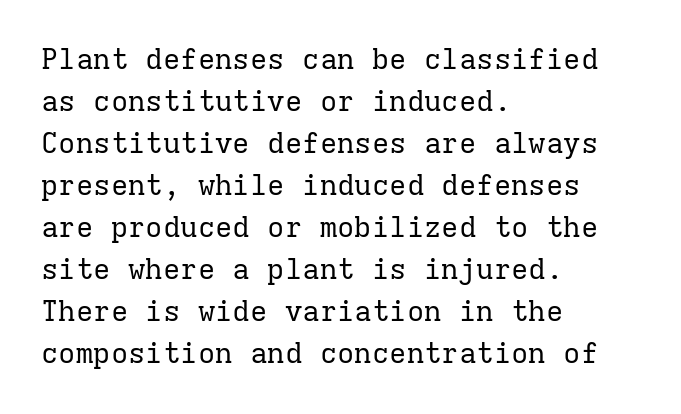
{"serif": "yes", "italic": "no", "bold": "no", "weight": "regular", "width": "normal", "stroke_contrast": "low", "x_height": "medium", "monospaced": "yes", "underline": "no", "align": "left", "line_spacing": "normal", "line_spacing_ratio": 1.45, "letter_spacing": "normal", "letter_spacing_em": 0.0, "glyph_px": 29}
